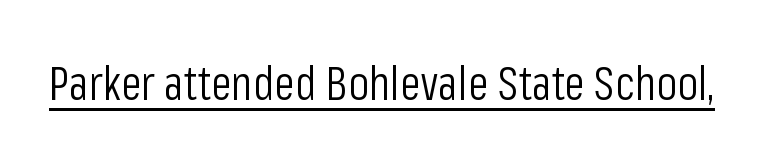
The rendering uses the underline text-decoration. The rendering keeps characters at their native spacing. These lines are rendered in a variable-pitch font. Style check: upright.
